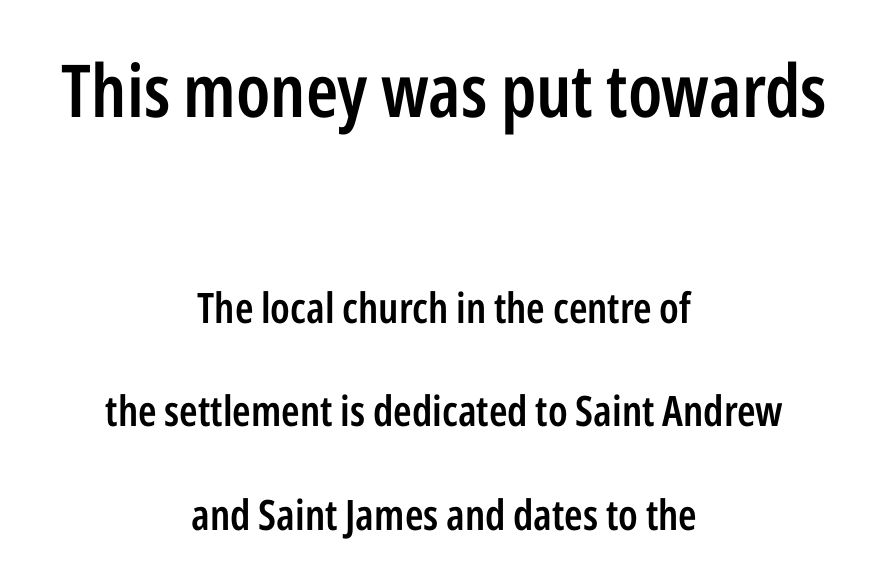
{"serif": "no", "italic": "no", "bold": "semi", "weight": "semibold", "width": "condensed", "stroke_contrast": "low", "x_height": "medium", "monospaced": "no", "underline": "no", "align": "center", "line_spacing": "loose", "line_spacing_ratio": 2.47, "letter_spacing": "normal", "letter_spacing_em": 0.0, "larger_block": "first", "size_ratio": 1.74, "glyph_px": 73}
